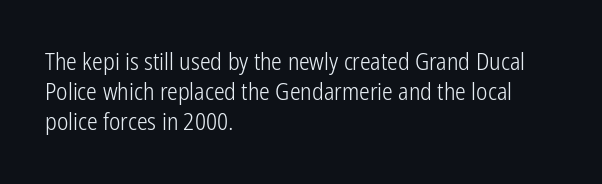
{"italic": "no", "bold": "no", "underline": "no", "align": "left", "line_spacing_ratio": 1.24, "letter_spacing": "normal", "letter_spacing_em": 0.0, "glyph_px": 24}
